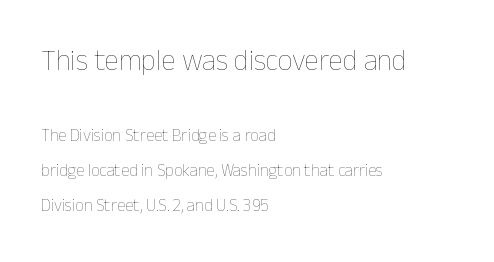
Q: Is the text bold? A: No.
Q: Is the text italic (slanted)? A: No, it is upright.
Q: Is the text underlined? A: No.
Q: How is the paragraph aligned? A: Left-aligned.
Q: Is the spacing between letters normal or unusually wide? A: Normal.
Q: Is the spacing between lines tight, normal or loose? A: Loose.
Q: Which block of text is set in a larger size, the first (top) or the second (bottom)? A: The first (top) one.
Q: Width (condensed, normal, or wide)? A: Normal.
Q: Stroke contrast? A: Low.
Q: x-height? A: Medium.
Q: Monospaced? A: No.
